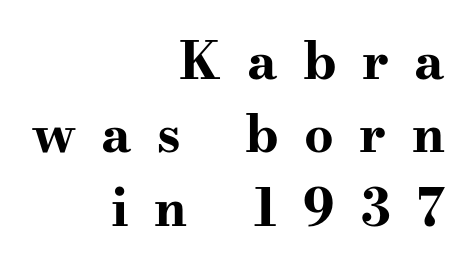
Q: Is the text bold? A: Yes.
Q: Is the text italic (slanted)? A: No, it is upright.
Q: Is the typeface a serif or a sans-serif typeface? A: Serif.
Q: Is the text underlined? A: No.
Q: How is the paragraph aligned? A: Right-aligned.
Q: Is the spacing between letters normal or unusually wide? A: Unusually wide.
Q: Is the spacing between lines tight, normal or loose? A: Normal.
Q: Width (condensed, normal, or wide)? A: Wide.
Q: Stroke contrast? A: High.
Q: x-height? A: Small.
Q: Monospaced? A: No.
